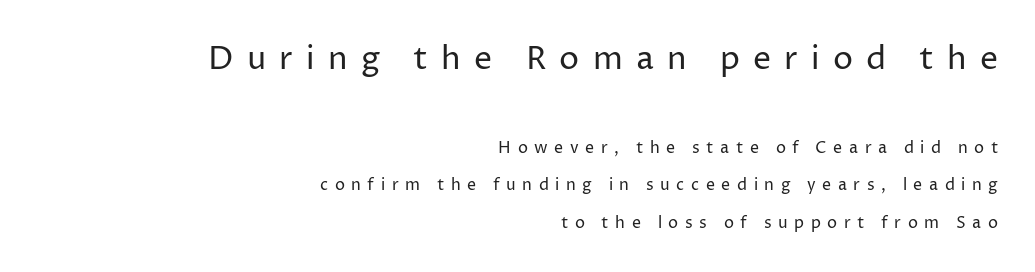
The image shows 32 px regular-weight sans-serif type, upright; set right-aligned, loose line spacing (2.33x), unusually wide letter spacing (+0.41 em), not underlined; the first (top) block is 2.0x larger; low stroke contrast and a medium x-height.
